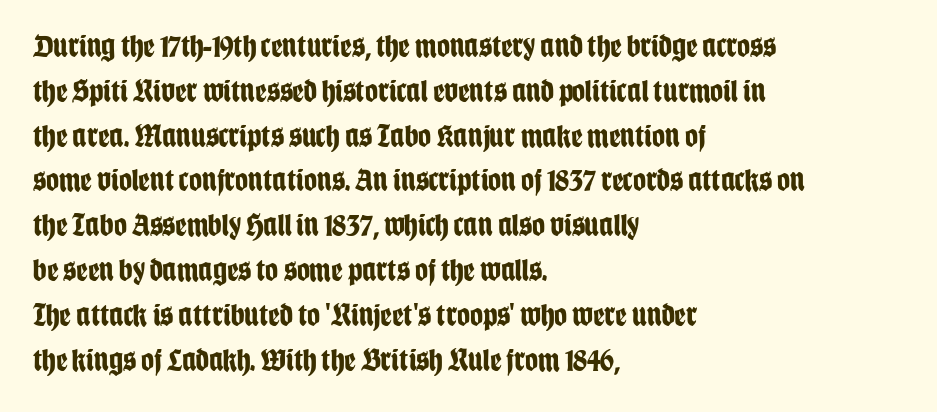
The image shows 32 px bold, condensed sans-serif type, upright; set left-aligned, normal line spacing (1.4x), normal letter spacing, not underlined; low stroke contrast and a large x-height.
